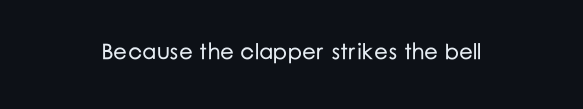
Q: Is the text italic (slanted)? A: No, it is upright.
Q: Is the text underlined? A: No.
Q: How is the paragraph aligned? A: Centered.
Q: Is the spacing between letters normal or unusually wide? A: Normal.
